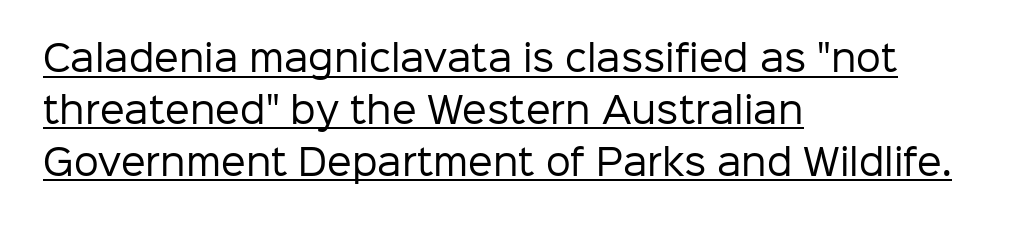
A typesetter would mark this as roman, not italic. You could not count columns in this text — the font is proportionally spaced. The strokes are not fattened; the text isn't bold. Leading matches the norm, producing a regular column.
